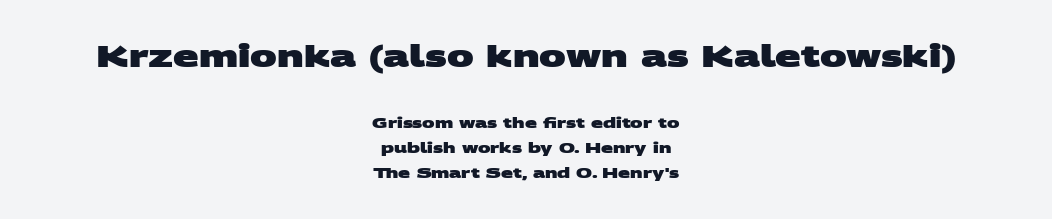
{"serif": "no", "bold": "yes", "weight": "heavy", "width": "wide", "stroke_contrast": "medium", "x_height": "large", "monospaced": "no", "underline": "no", "align": "center", "line_spacing_ratio": 1.77, "letter_spacing": "normal", "letter_spacing_em": 0.0, "larger_block": "first", "size_ratio": 2.14, "glyph_px": 30}
